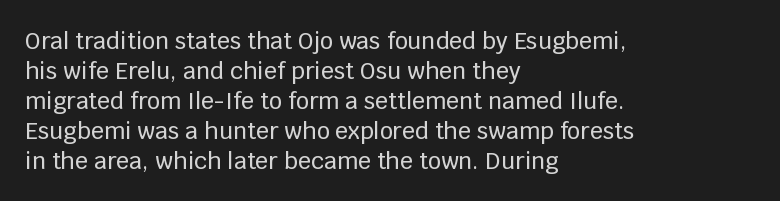
The image shows 23 px text type, upright; set left-aligned, normal line spacing (1.3x), normal letter spacing, not underlined.
